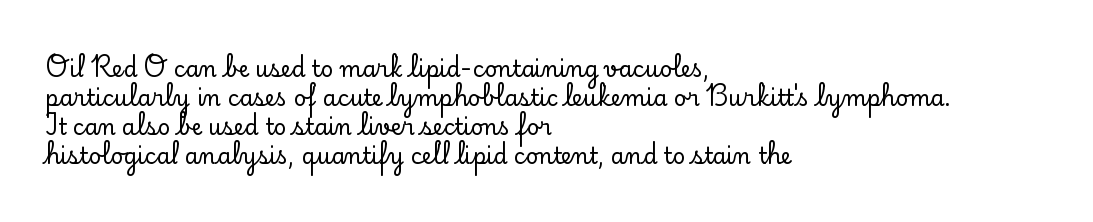
The image shows 22 px text type, upright; set left-aligned, normal line spacing (1.32x), normal letter spacing, not underlined.
